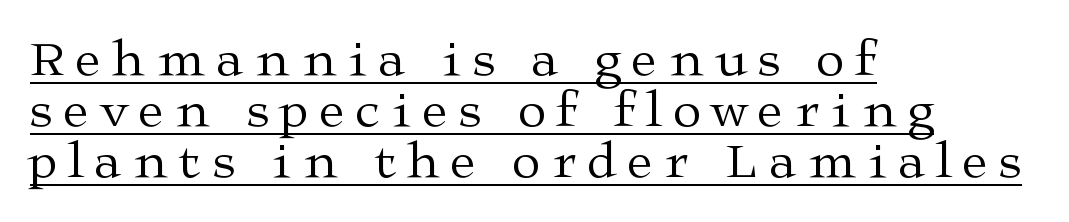
Notice how the passage keeps a crisp vertical edge on the left only. The passage shown is typeset with a serif family. This sample uses expanded letter spacing, leaving extra air between glyphs. Vertical spacing — tight.
